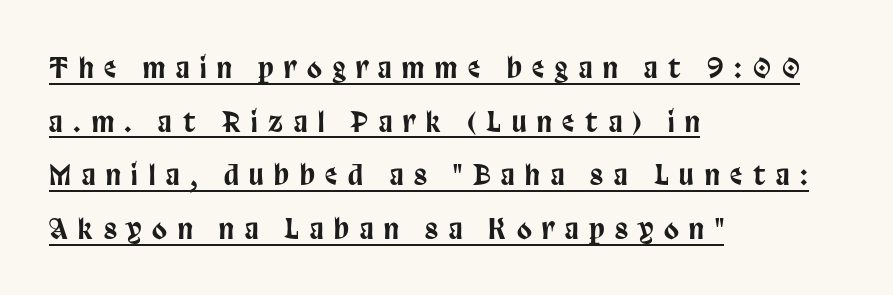
Rows of type keep a wide berth in the vertical direction. These lines are set flush left with a ragged right edge. There is plenty of visible air inserted between adjacent glyphs. Every word sits above its own underline.
